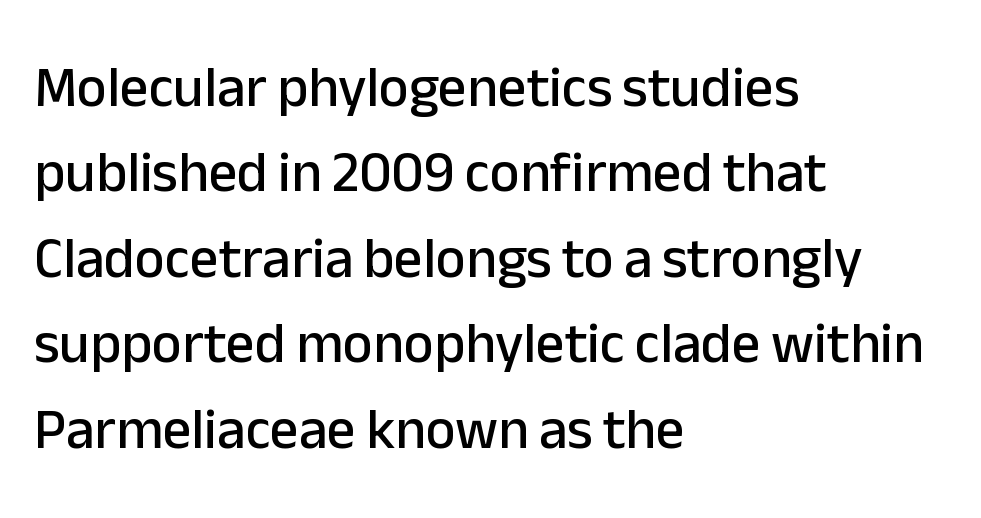
The image shows 57 px sans-serif type, upright; set left-aligned, normal line spacing (1.5x), normal letter spacing, not underlined; low stroke contrast and a medium x-height.
